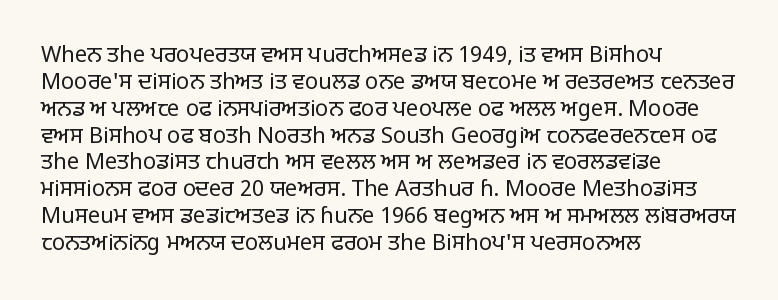
The image shows 22 px text type, upright; set left-aligned, line spacing 1.22x, normal letter spacing, not underlined.
